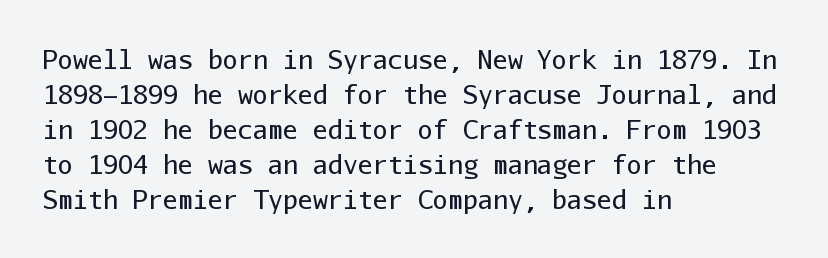
{"italic": "no", "bold": "no", "underline": "no", "align": "left", "line_spacing": "normal", "line_spacing_ratio": 1.4, "letter_spacing": "normal", "letter_spacing_em": 0.0, "glyph_px": 25}
